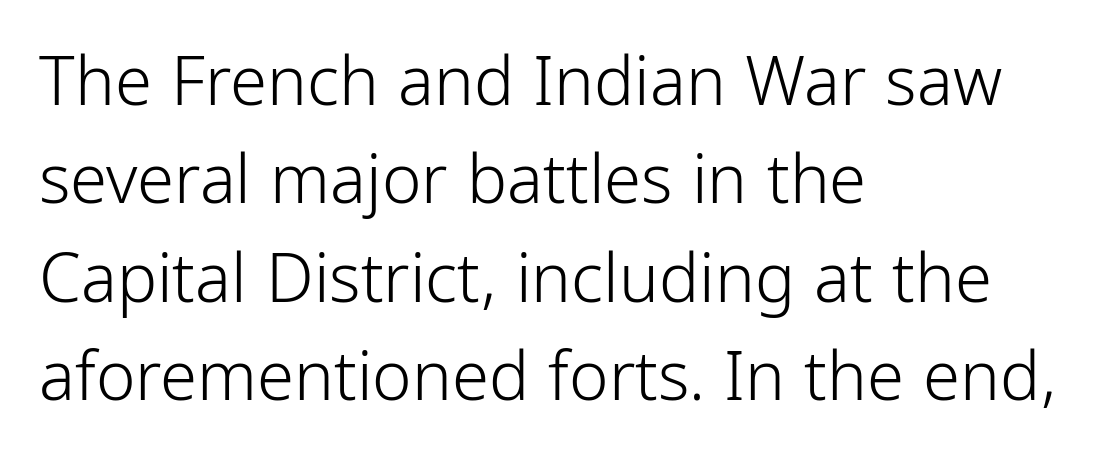
Q: Is the text bold? A: No.
Q: Is the text italic (slanted)? A: No, it is upright.
Q: Is the typeface a serif or a sans-serif typeface? A: Sans-serif.
Q: Is the text underlined? A: No.
Q: How is the paragraph aligned? A: Left-aligned.
Q: Is the spacing between letters normal or unusually wide? A: Normal.
Q: Is the spacing between lines tight, normal or loose? A: Normal.
Q: Width (condensed, normal, or wide)? A: Condensed.
Q: Stroke contrast? A: Low.
Q: x-height? A: Medium.
Q: Monospaced? A: No.
